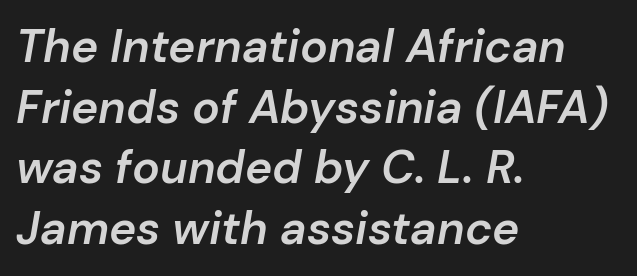
{"italic": "yes", "lean": "right", "slant_degrees": 10, "bold": "semi", "weight": "semibold", "width": "normal", "stroke_contrast": "low", "x_height": "medium", "monospaced": "no", "underline": "no", "align": "left", "line_spacing": "normal", "line_spacing_ratio": 1.32, "letter_spacing": "normal", "letter_spacing_em": 0.0, "glyph_px": 46}
